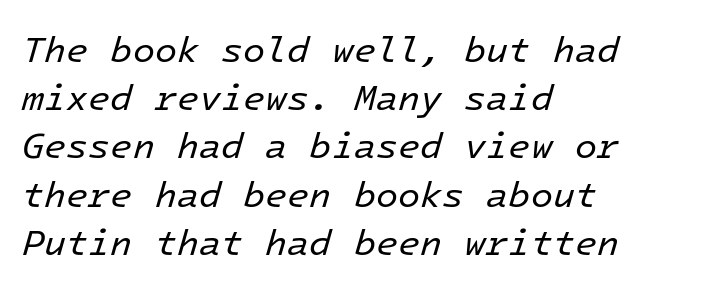
Yep, that's italic — everything's leaning. Descenders are the only things crossing below the line. The letterforms sit shoulder to shoulder at normal distance. Casual observation: everything's shoved over to the left. Spacing verdict: monospaced, one width for all characters. The letters look calm and open, with moderate or lighter stems.
